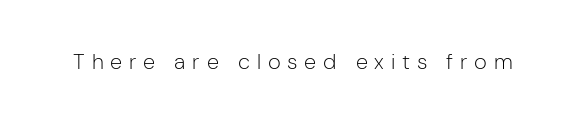
Substantial extra tracking has been applied to these lines. Posture: upright roman. A bare baseline throughout the passage. A quiet, ordinary-to-light weight characterises the typeface.
